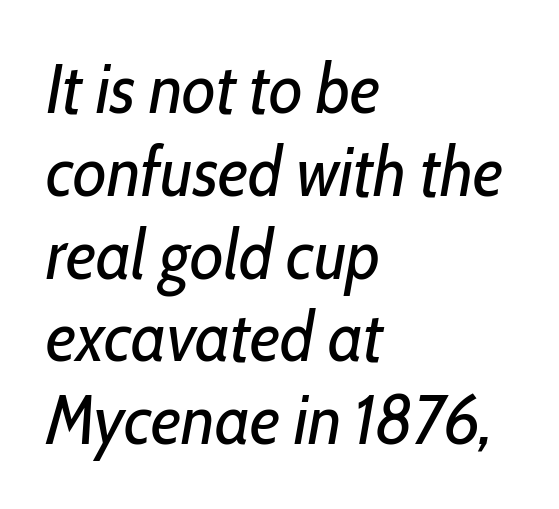
{"italic": "yes", "lean": "right", "slant_degrees": 10, "bold": "no", "weight": "regular", "width": "condensed", "stroke_contrast": "low", "x_height": "medium", "monospaced": "no", "underline": "no", "align": "left", "line_spacing_ratio": 1.2, "letter_spacing": "normal", "letter_spacing_em": 0.0, "glyph_px": 69}
